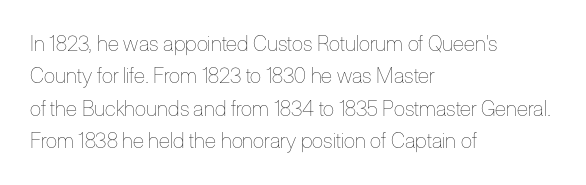
{"italic": "no", "bold": "no", "underline": "no", "align": "left", "line_spacing": "normal", "line_spacing_ratio": 1.54, "letter_spacing": "normal", "letter_spacing_em": 0.0, "glyph_px": 21}
